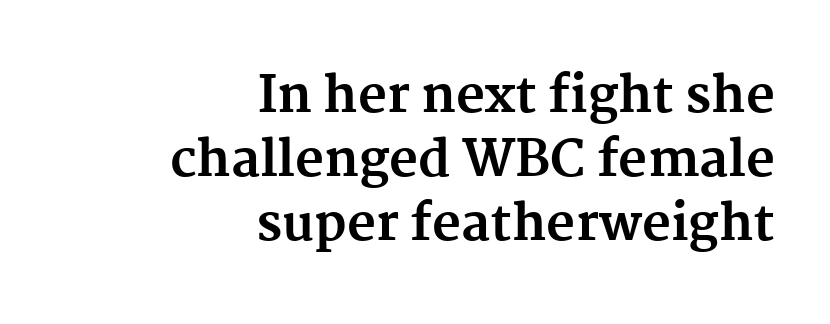
Q: Is the text bold? A: Yes.
Q: Is the text italic (slanted)? A: No, it is upright.
Q: Is the typeface a serif or a sans-serif typeface? A: Serif.
Q: Is the text underlined? A: No.
Q: How is the paragraph aligned? A: Right-aligned.
Q: Is the spacing between letters normal or unusually wide? A: Normal.
Q: Is the spacing between lines tight, normal or loose? A: Normal.
Q: Width (condensed, normal, or wide)? A: Normal.
Q: Stroke contrast? A: Medium.
Q: x-height? A: Medium.
Q: Monospaced? A: No.
